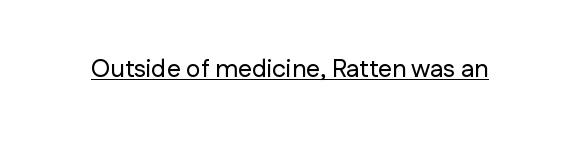
The image shows 25 px text type, upright; set normal letter spacing, underlined.
